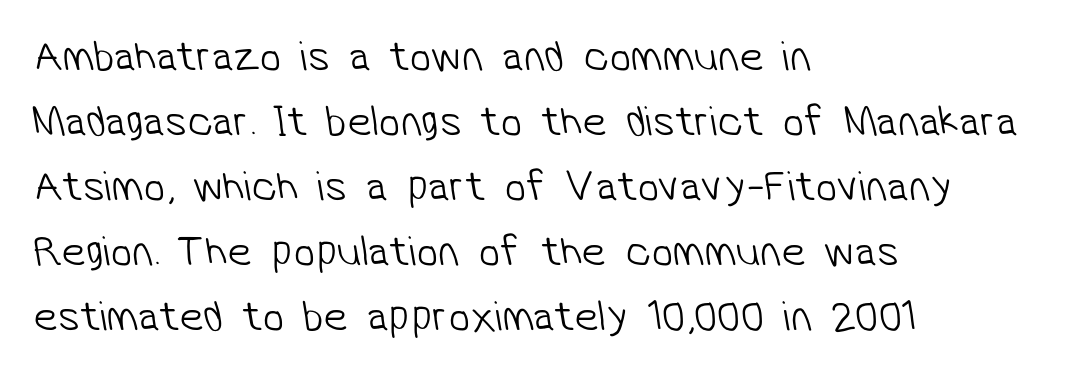
Anything drawn beneath the words? Only blank space. The block of text has a typical density, with ordinary space between rows. A sans-serif font was chosen for this passage. The lines are quadded left. The typesetting does not lean heavy: it is not bold.
